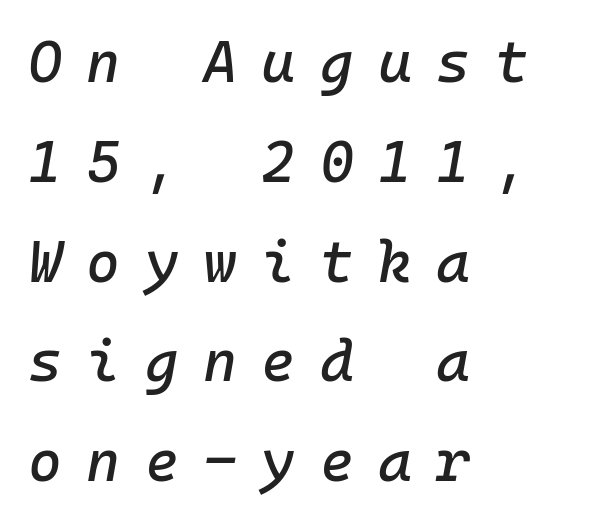
The image shows 58 px text type, italic (leaning right), monospaced; set left-aligned, line spacing 1.72x, unusually wide letter spacing (+0.42 em), not underlined; low stroke contrast and a medium x-height.
